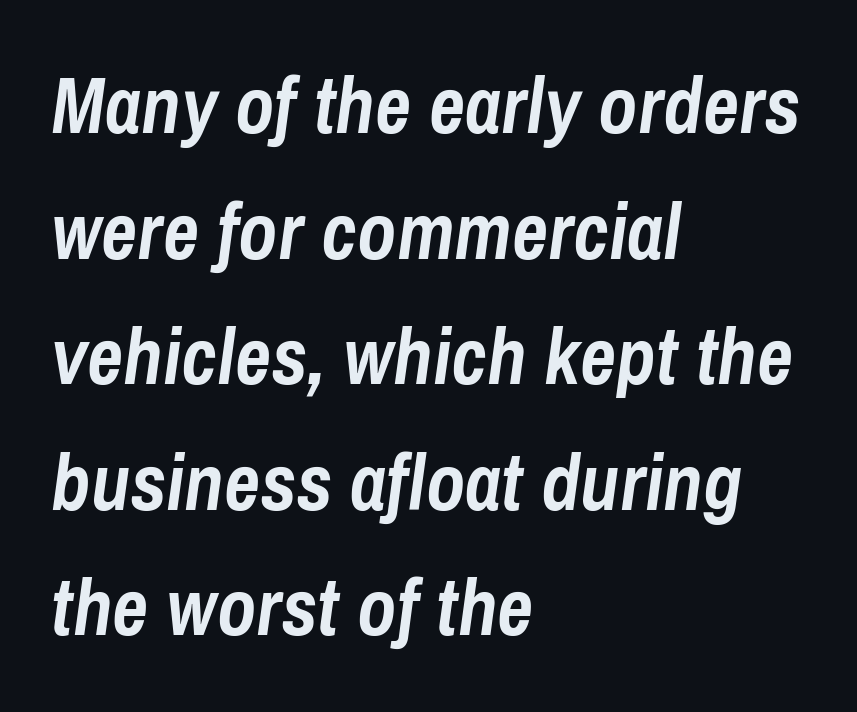
Each word holds together tightly as a unit, with standard inter-letter gaps. Is the type slanted? Yes — the strokes lean at a clear angle. Notice how thick the strokes are: this is what a full bold looks like. Reading down the block, your eye returns to a fixed left position each line. No word sits above an underline.
